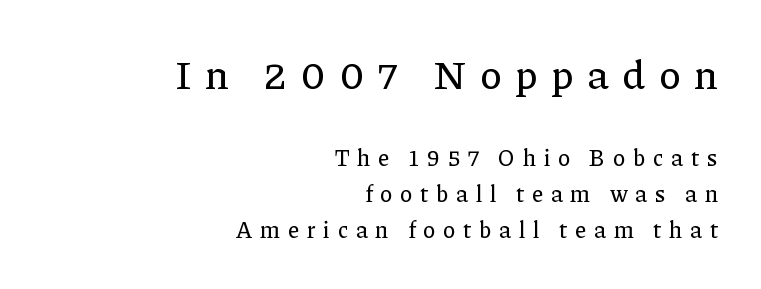
The image shows 41 px serif type, upright; set right-aligned, normal line spacing (1.56x), unusually wide letter spacing (+0.34 em), not underlined; the first (top) block is 1.78x larger; low stroke contrast and a medium x-height.
